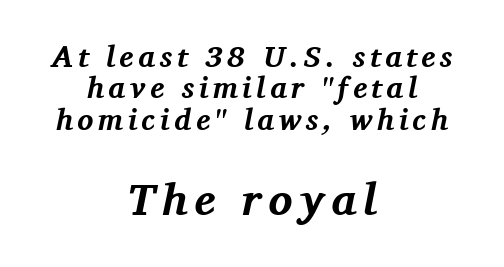
{"serif": "yes", "italic": "yes", "lean": "right", "slant_degrees": 11, "bold": "yes", "weight": "bold", "width": "normal", "stroke_contrast": "medium", "x_height": "medium", "monospaced": "no", "underline": "no", "align": "center", "line_spacing": "tight", "line_spacing_ratio": 1.05, "larger_block": "second", "size_ratio": 1.5, "glyph_px": 45}
